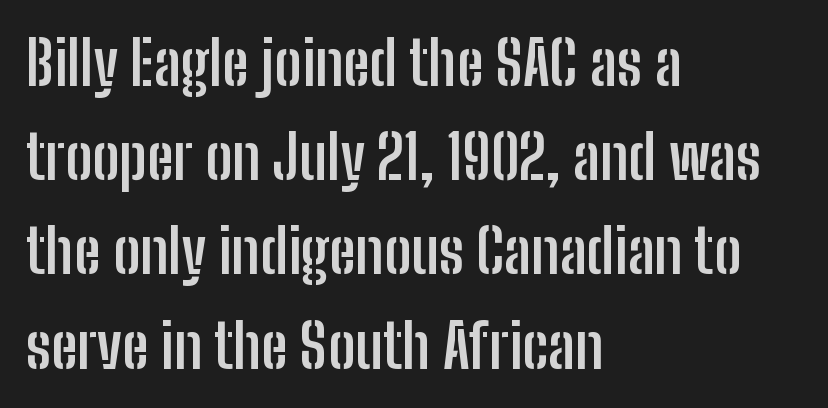
Q: Is the text bold? A: Yes.
Q: Is the text italic (slanted)? A: No, it is upright.
Q: Is the typeface a serif or a sans-serif typeface? A: Sans-serif.
Q: Is the text underlined? A: No.
Q: How is the paragraph aligned? A: Left-aligned.
Q: Is the spacing between letters normal or unusually wide? A: Normal.
Q: Is the spacing between lines tight, normal or loose? A: Normal.
Q: Width (condensed, normal, or wide)? A: Condensed.
Q: Stroke contrast? A: Low.
Q: x-height? A: Medium.
Q: Monospaced? A: No.
